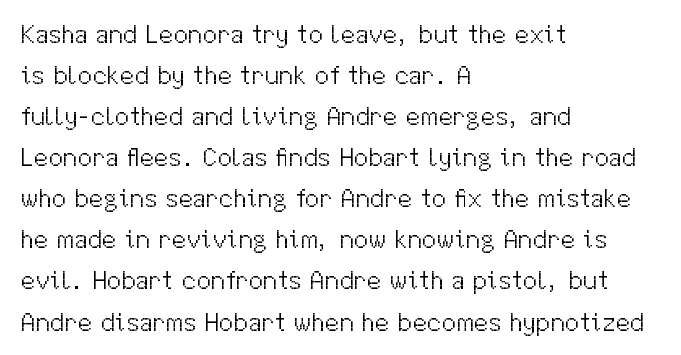
{"italic": "no", "bold": "no", "underline": "no", "align": "left", "line_spacing": "normal", "line_spacing_ratio": 1.58, "letter_spacing": "normal", "letter_spacing_em": 0.0, "glyph_px": 26}
